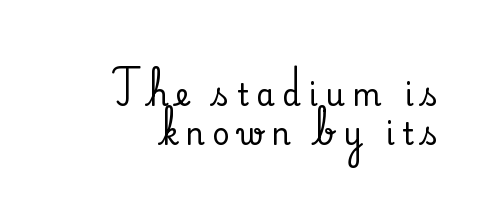
The image shows 30 px serif type, upright; set right-aligned, normal line spacing (1.29x), unusually wide letter spacing (+0.25 em), not underlined; medium stroke contrast and a small x-height.
